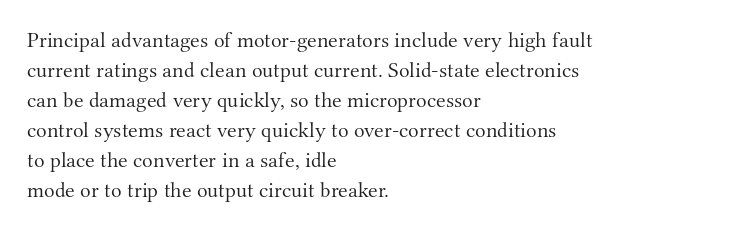
The image shows 22 px text type, upright; set left-aligned, normal line spacing (1.36x), normal letter spacing, not underlined.
